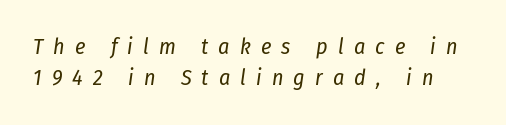
The image shows 22 px text type, italic (leaning right); set normal line spacing (1.42x), unusually wide letter spacing (+0.46 em), not underlined.
